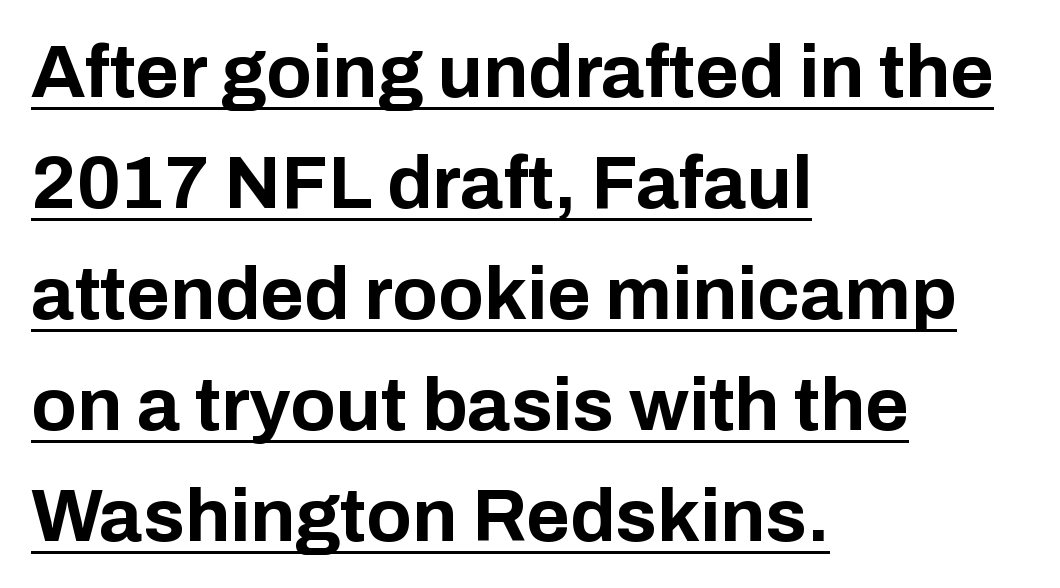
This sample has the flowing, uneven cadence of proportional lettering. Compared with undecorated copy, this sample adds a rule below the words. Casual observation: everything's shoved over to the left. Inter-character spacing is left at the font's built-in metrics.
